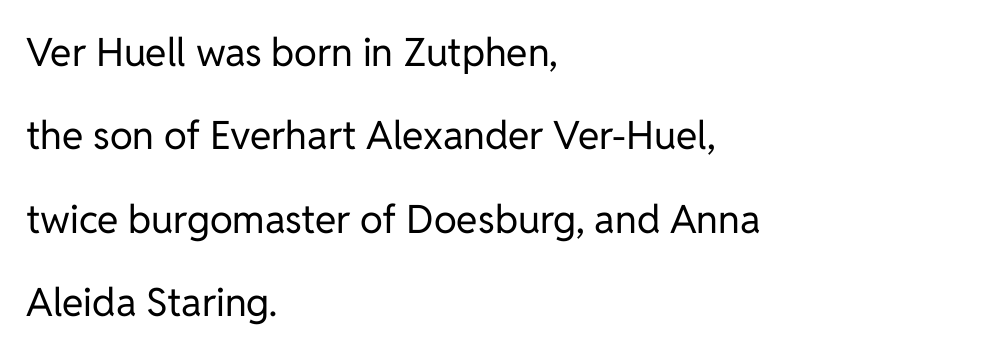
Q: Is the text bold? A: No.
Q: Is the text italic (slanted)? A: No, it is upright.
Q: Is the typeface a serif or a sans-serif typeface? A: Sans-serif.
Q: Is the text underlined? A: No.
Q: How is the paragraph aligned? A: Left-aligned.
Q: Is the spacing between letters normal or unusually wide? A: Normal.
Q: Is the spacing between lines tight, normal or loose? A: Loose.
Q: Width (condensed, normal, or wide)? A: Normal.
Q: Stroke contrast? A: Low.
Q: x-height? A: Medium.
Q: Monospaced? A: No.
